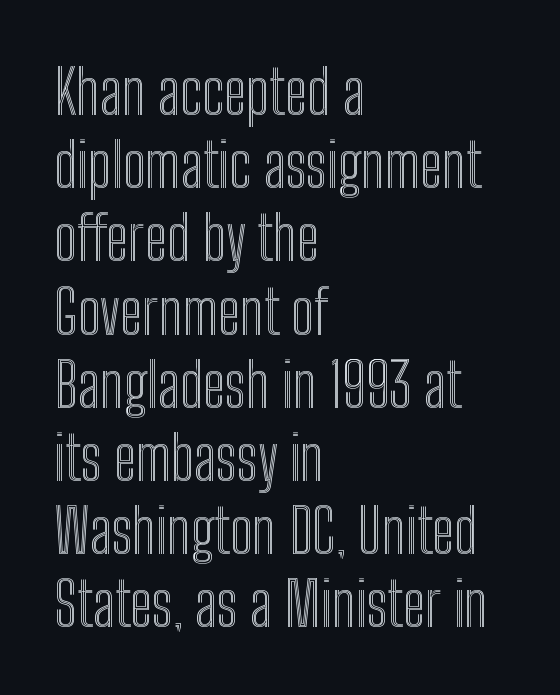
No extra tracking has been applied to these lines. The typography opts for an upright posture over an oblique one. The words here are not underlined. Here the designer chose a conventional face with non-uniform glyph widths. Alignment: flush left.
